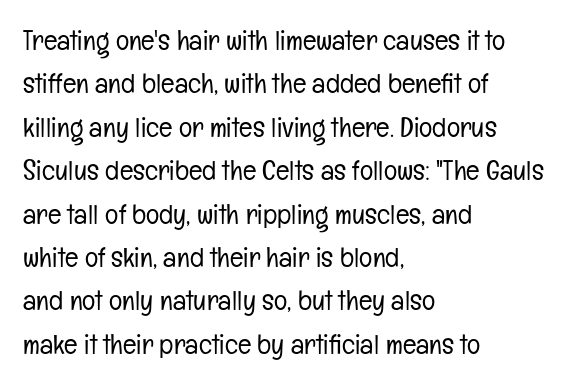
{"serif": "no", "italic": "no", "bold": "no", "weight": "light", "width": "condensed", "stroke_contrast": "low", "x_height": "medium", "monospaced": "no", "underline": "no", "align": "left", "line_spacing": "normal", "line_spacing_ratio": 1.55, "letter_spacing": "normal", "letter_spacing_em": 0.0, "glyph_px": 28}
